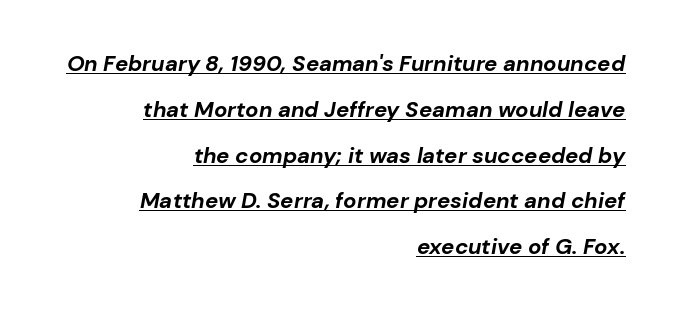
Each new line begins a long way beneath the previous one. Caption: standard tracking, unaltered. Somebody hit Ctrl+U on this one — the words are underlined. Typeset ragged left — the right edge is the straight one.
